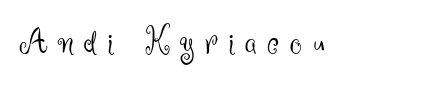
Serif or sans? Sans — the stroke terminals are bare. Compared with typical body copy, the letter spacing here is much looser. Is this a fixed-width face? No — the glyphs have proportional, varying widths. No chunkiness to these letters — they're not bold. Type without underlining. Line beginnings align vertically; line endings do not.
